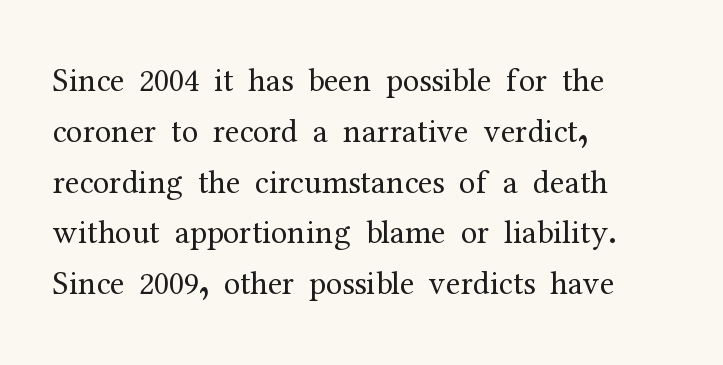
Evenly set lines give the paragraph a standard silhouette. The face used here is proportionally spaced, like ordinary book or web type. Is the block centered? No — it sits flush against the left margin. Letters rest on an invisible, unmarked baseline. This is roman type, the default non-slanted kind.
